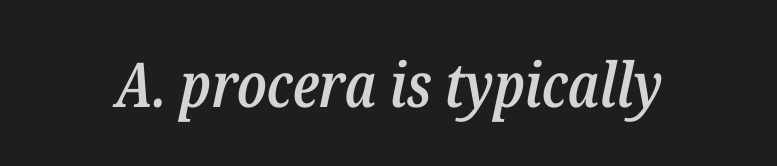
Q: Is the text bold? A: Semi-bold.
Q: Is the text italic (slanted)? A: Yes, it leans right by about 12 degrees.
Q: Is the text underlined? A: No.
Q: Is the spacing between letters normal or unusually wide? A: Normal.
Q: Width (condensed, normal, or wide)? A: Condensed.
Q: Stroke contrast? A: Low.
Q: x-height? A: Medium.
Q: Monospaced? A: No.
